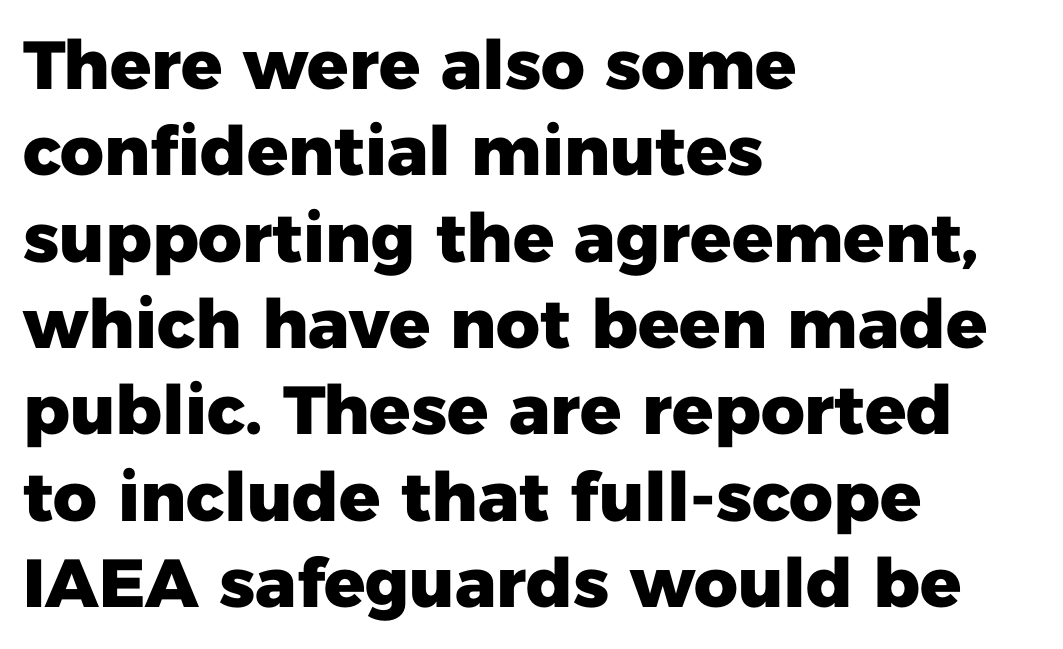
The image shows 68 px heavy sans-serif type, upright; set left-aligned, normal line spacing (1.27x), normal letter spacing, not underlined; low stroke contrast and a medium x-height.
